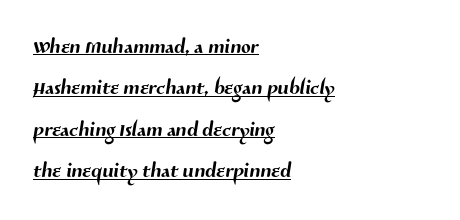
Q: Is the typeface a serif or a sans-serif typeface? A: Sans-serif.
Q: Is the text underlined? A: Yes.
Q: How is the paragraph aligned? A: Left-aligned.
Q: Is the spacing between letters normal or unusually wide? A: Normal.
Q: Is the spacing between lines tight, normal or loose? A: Normal.
Q: Width (condensed, normal, or wide)? A: Normal.
Q: Stroke contrast? A: Medium.
Q: x-height? A: Medium.
Q: Monospaced? A: No.
